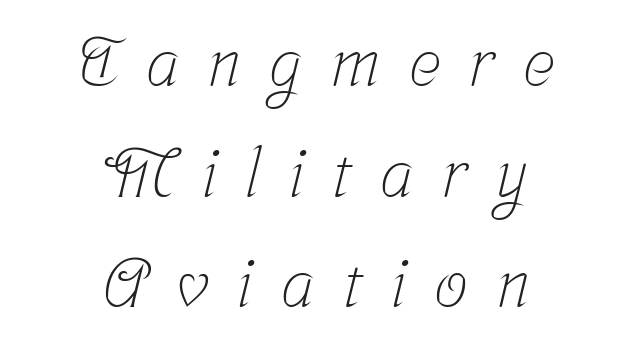
Q: Is the text bold? A: No.
Q: Is the typeface a serif or a sans-serif typeface? A: Serif.
Q: Is the text underlined? A: No.
Q: How is the paragraph aligned? A: Centered.
Q: Is the spacing between letters normal or unusually wide? A: Unusually wide.
Q: Is the spacing between lines tight, normal or loose? A: Normal.
Q: Width (condensed, normal, or wide)? A: Condensed.
Q: Stroke contrast? A: Low.
Q: x-height? A: Medium.
Q: Monospaced? A: No.
